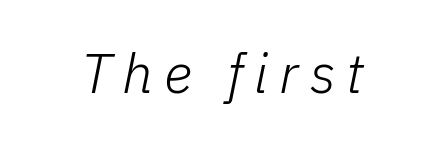
The image shows 55 px light type, italic (leaning right); set unusually wide letter spacing (+0.2 em), not underlined; low stroke contrast and a medium x-height.
